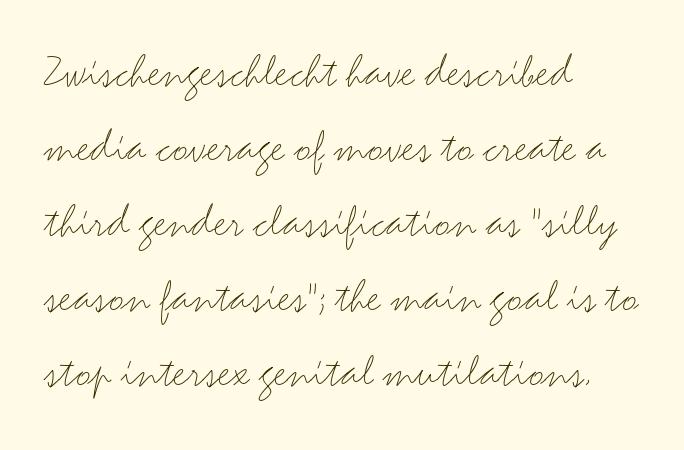
The image shows 48 px light, wide sans-serif type; set left-aligned, normal line spacing (1.56x), normal letter spacing, not underlined; medium stroke contrast and a small x-height.
